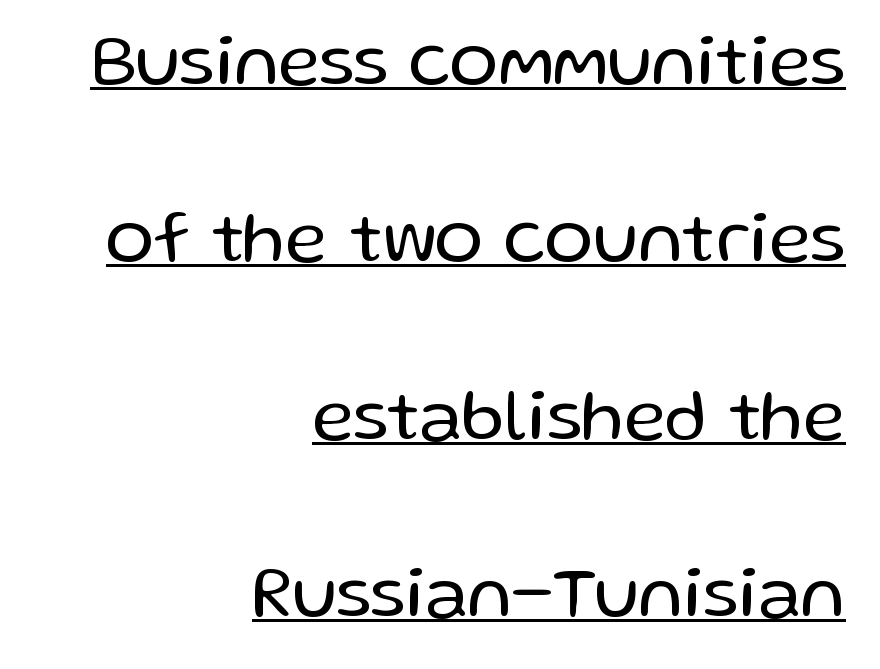
Teacher's note: observe the even right margin — that is flush-right alignment. Type style note: lacks serifs. A typesetter would call this leading open, well beyond the default. Quick note: not italic, upright. Between one letter and the next there's only the usual sliver of space. This reads as an unemphasized weight, regular at the heaviest.
